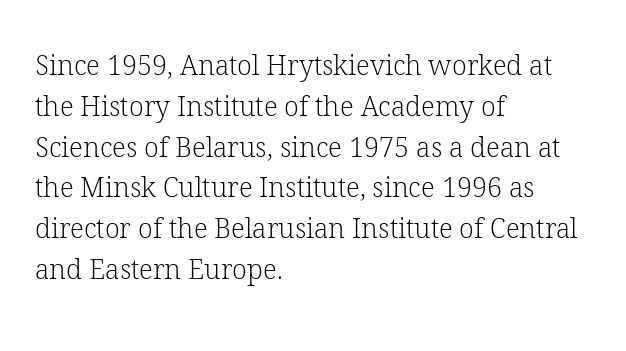
The image shows 27 px text type, upright; set left-aligned, normal line spacing (1.51x), normal letter spacing, not underlined.
